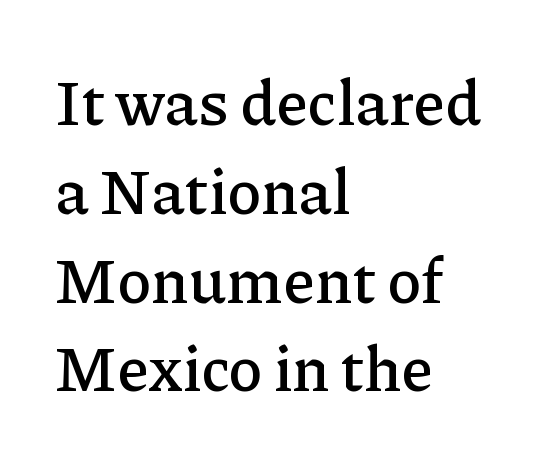
Q: Is the text italic (slanted)? A: No, it is upright.
Q: Is the typeface a serif or a sans-serif typeface? A: Serif.
Q: Is the text underlined? A: No.
Q: How is the paragraph aligned? A: Left-aligned.
Q: Is the spacing between letters normal or unusually wide? A: Normal.
Q: Is the spacing between lines tight, normal or loose? A: Normal.
Q: Width (condensed, normal, or wide)? A: Normal.
Q: Stroke contrast? A: Low.
Q: x-height? A: Medium.
Q: Monospaced? A: No.
